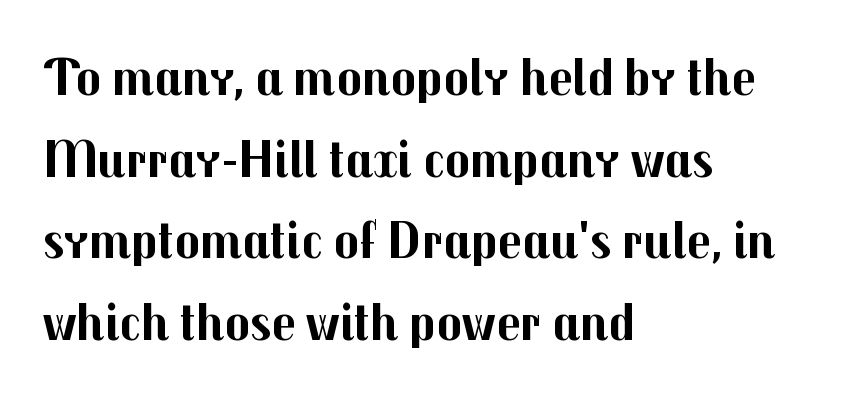
{"serif": "no", "italic": "no", "bold": "yes", "weight": "bold", "width": "normal", "stroke_contrast": "medium", "x_height": "medium", "monospaced": "no", "underline": "no", "align": "left", "line_spacing": "normal", "line_spacing_ratio": 1.54, "letter_spacing": "normal", "letter_spacing_em": 0.0, "glyph_px": 53}
